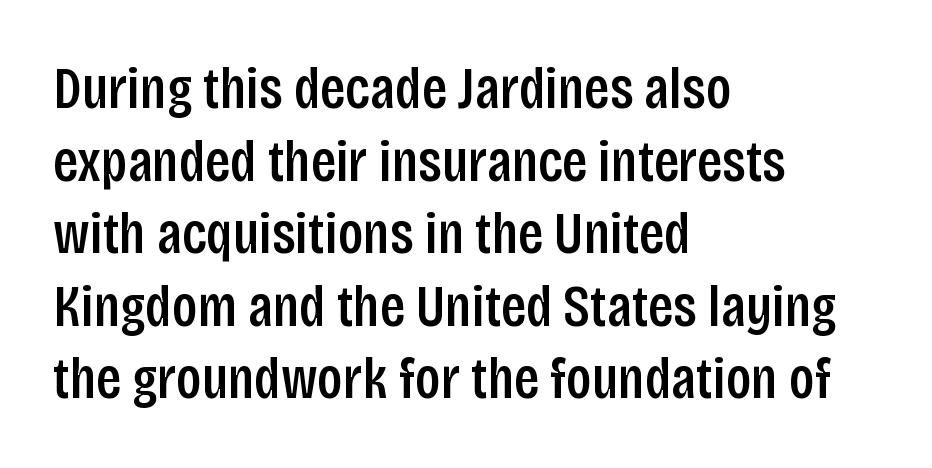
The image shows 59 px semibold, condensed sans-serif type, upright; set left-aligned, line spacing 1.23x, normal letter spacing, not underlined; low stroke contrast and a large x-height.
